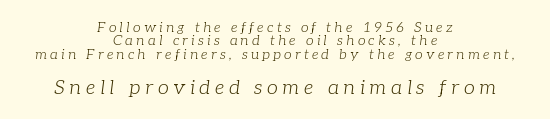
{"italic": "yes", "lean": "right", "slant_degrees": 7, "bold": "no", "underline": "no", "align": "center", "line_spacing": "tight", "line_spacing_ratio": 0.95, "letter_spacing": "wide", "letter_spacing_em": 0.23, "larger_block": "second", "size_ratio": 1.43, "glyph_px": 20}
